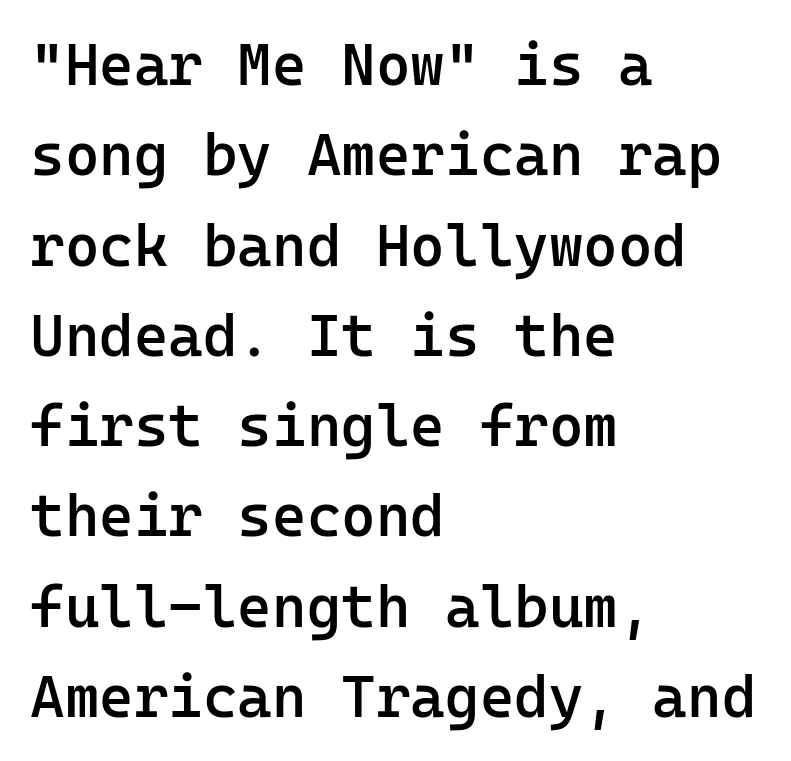
Q: Is the text bold? A: Semi-bold.
Q: Is the text italic (slanted)? A: No, it is upright.
Q: Is the typeface a serif or a sans-serif typeface? A: Sans-serif.
Q: Is the text underlined? A: No.
Q: How is the paragraph aligned? A: Left-aligned.
Q: Is the spacing between letters normal or unusually wide? A: Normal.
Q: Is the spacing between lines tight, normal or loose? A: Normal.
Q: Width (condensed, normal, or wide)? A: Normal.
Q: Stroke contrast? A: Low.
Q: x-height? A: Medium.
Q: Monospaced? A: Yes.
